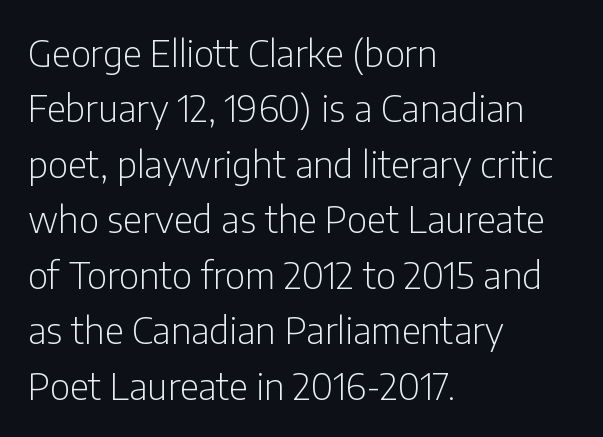
Q: Is the text bold? A: No.
Q: Is the text italic (slanted)? A: No, it is upright.
Q: Is the typeface a serif or a sans-serif typeface? A: Sans-serif.
Q: Is the text underlined? A: No.
Q: How is the paragraph aligned? A: Left-aligned.
Q: Is the spacing between letters normal or unusually wide? A: Normal.
Q: Is the spacing between lines tight, normal or loose? A: Normal.
Q: Width (condensed, normal, or wide)? A: Condensed.
Q: Stroke contrast? A: Low.
Q: x-height? A: Medium.
Q: Monospaced? A: No.
